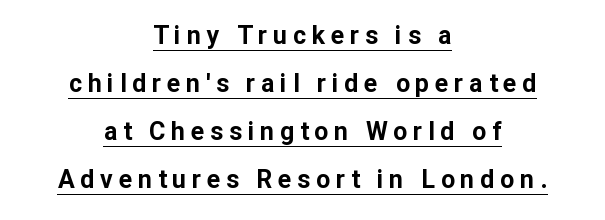
{"italic": "no", "bold": "yes", "underline": "yes", "align": "center", "line_spacing": "loose", "line_spacing_ratio": 1.92, "letter_spacing": "wide", "letter_spacing_em": 0.23, "glyph_px": 25}
